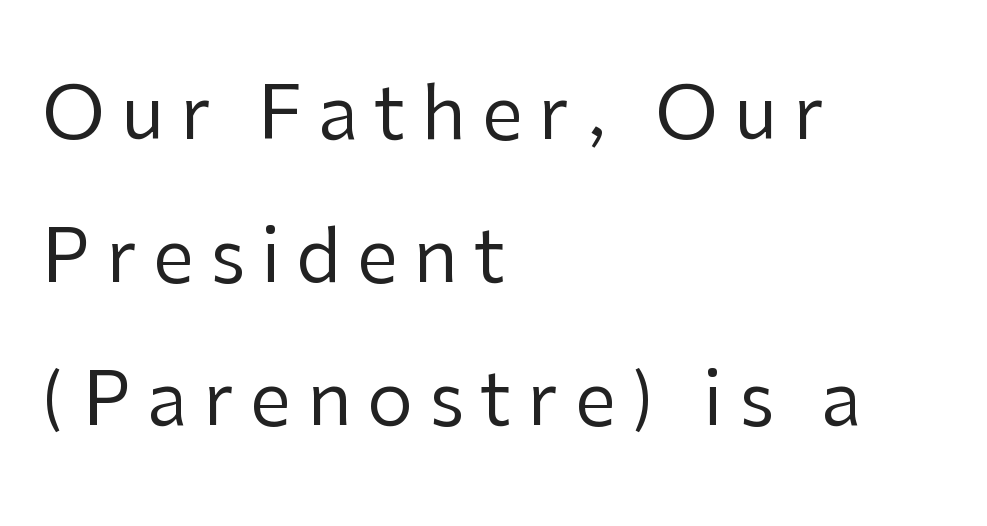
{"serif": "no", "italic": "no", "bold": "no", "weight": "regular", "width": "normal", "stroke_contrast": "low", "x_height": "medium", "monospaced": "no", "underline": "no", "align": "left", "line_spacing": "loose", "line_spacing_ratio": 1.96, "letter_spacing": "wide", "letter_spacing_em": 0.22, "glyph_px": 73}
